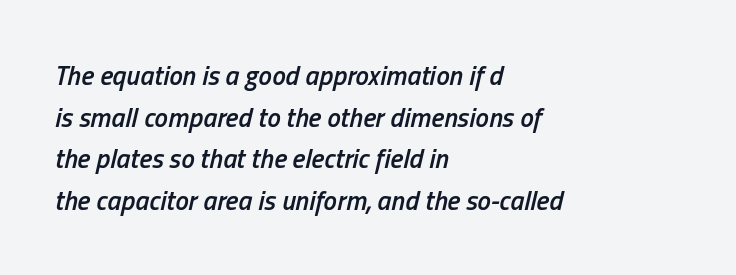
Short and long lines alike share a common starting point at left. Just letters on the line, the space beneath them empty. Notice how the stems are inclined rather than vertical — that's the hallmark of italics. Compared with typical body copy, the letter spacing here is the same.
